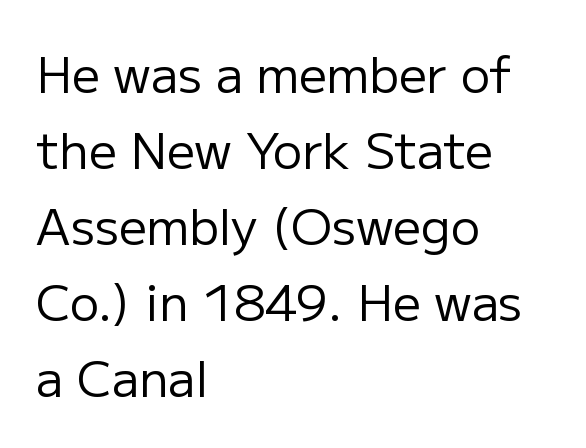
Q: Is the text bold? A: No.
Q: Is the text italic (slanted)? A: No, it is upright.
Q: Is the typeface a serif or a sans-serif typeface? A: Sans-serif.
Q: Is the text underlined? A: No.
Q: How is the paragraph aligned? A: Left-aligned.
Q: Is the spacing between letters normal or unusually wide? A: Normal.
Q: Is the spacing between lines tight, normal or loose? A: Normal.
Q: Width (condensed, normal, or wide)? A: Normal.
Q: Stroke contrast? A: Low.
Q: x-height? A: Medium.
Q: Monospaced? A: No.
